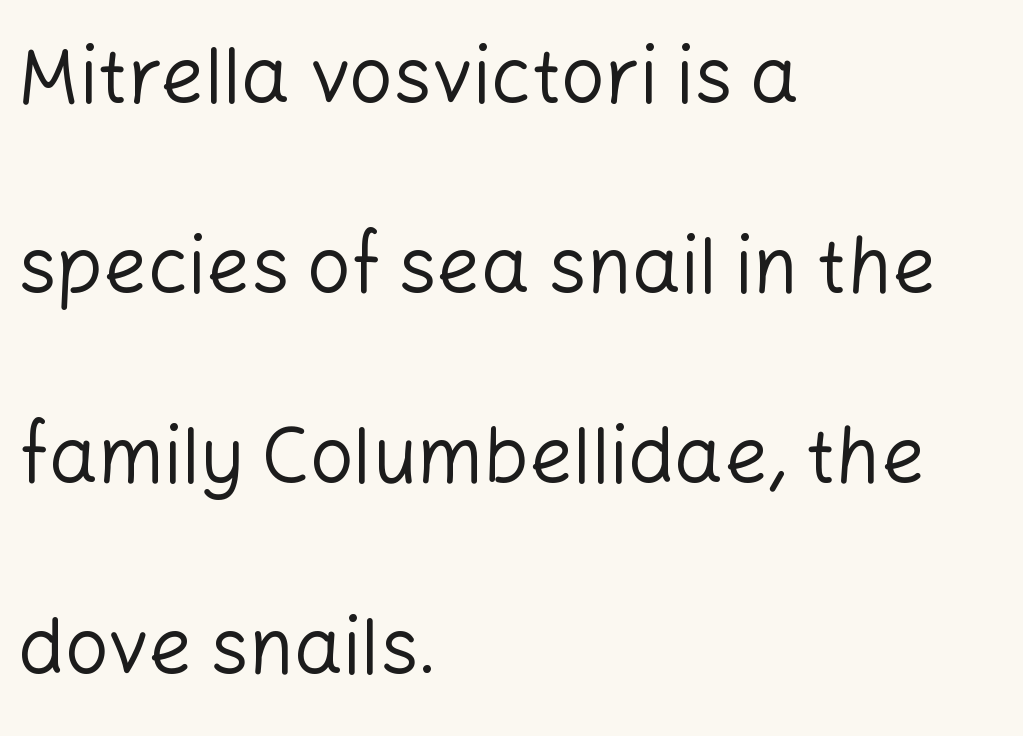
The lettering holds an erect, upright posture throughout. Nothing heavy about these letters — not bold at all. These lines keep a tight, regular rhythm from letter to letter. Horizontal alignment here is leftward, the default for most running prose.
